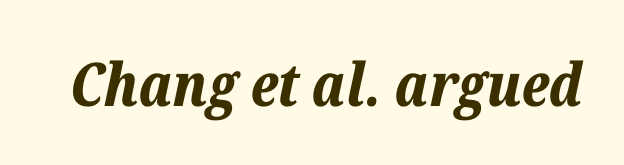
Style check: oblique. The face used here is proportionally spaced, like ordinary book or web type. Notice how thick the strokes are: this is what a full bold looks like. The zone under the glyphs is completely vacant.
